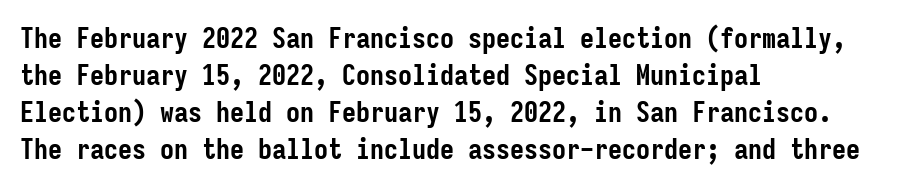
{"serif": "no", "italic": "no", "bold": "yes", "weight": "semibold", "width": "condensed", "stroke_contrast": "low", "x_height": "medium", "monospaced": "yes", "underline": "no", "align": "left", "line_spacing": "normal", "line_spacing_ratio": 1.32, "letter_spacing": "normal", "letter_spacing_em": 0.0, "glyph_px": 28}
